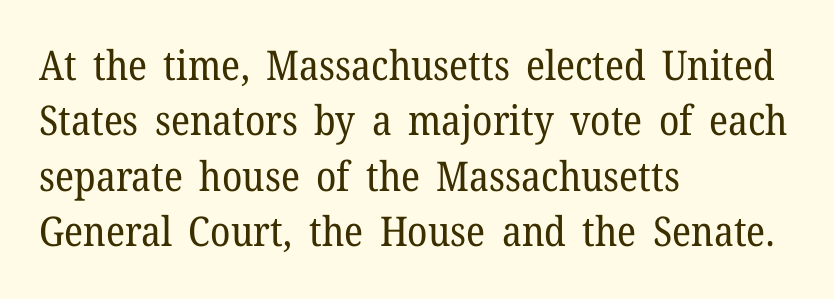
The strip under each line holds only bare page. Posture: upright roman. Summary of weight: not heavy and not bold. Leading: standard.
